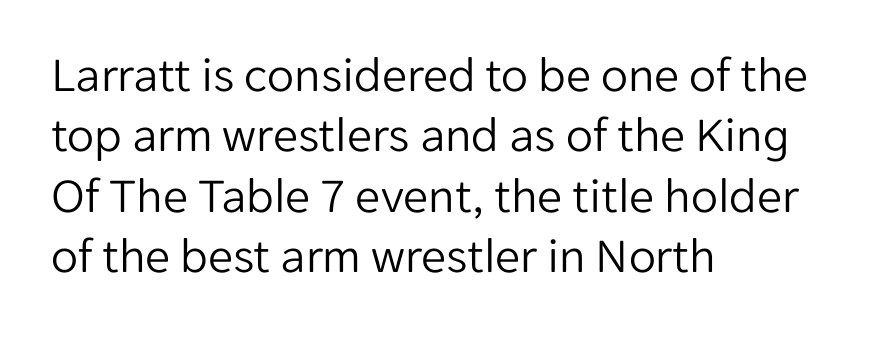
Q: Is the text bold? A: No.
Q: Is the text italic (slanted)? A: No, it is upright.
Q: Is the typeface a serif or a sans-serif typeface? A: Sans-serif.
Q: Is the text underlined? A: No.
Q: How is the paragraph aligned? A: Left-aligned.
Q: Is the spacing between letters normal or unusually wide? A: Normal.
Q: Width (condensed, normal, or wide)? A: Normal.
Q: Stroke contrast? A: Low.
Q: x-height? A: Medium.
Q: Monospaced? A: No.
